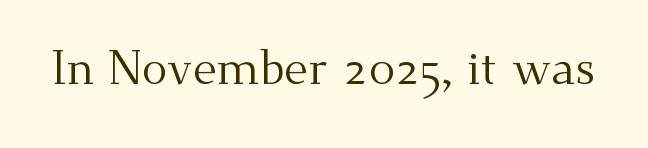
The image shows 47 px regular-weight serif type, upright; set normal letter spacing, not underlined; medium stroke contrast and a small x-height.
